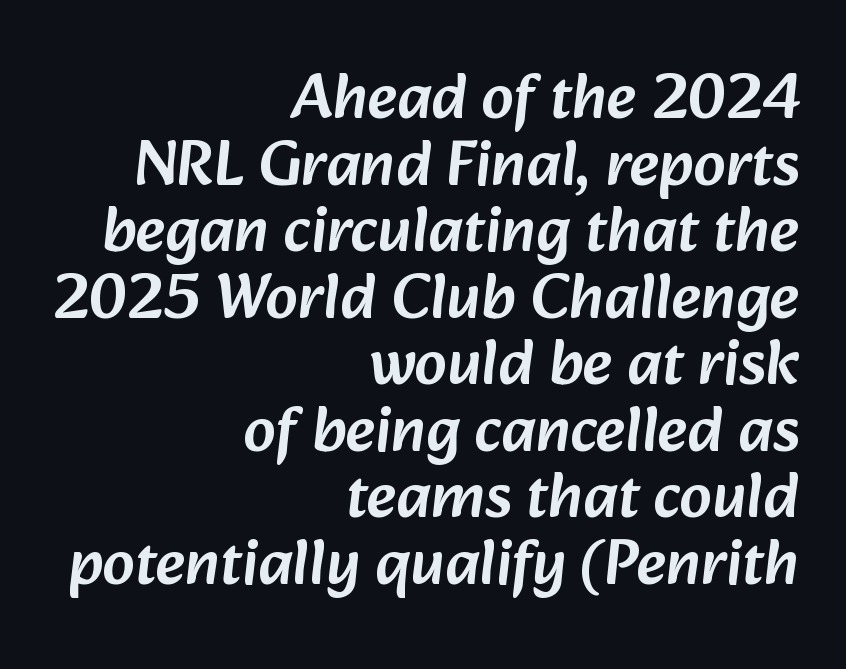
The image shows 64 px sans-serif type; set right-aligned, tight line spacing (1.04x), normal letter spacing, not underlined; low stroke contrast and a medium x-height.
